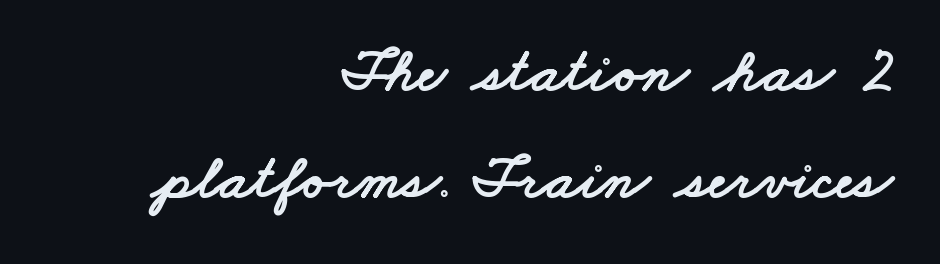
Q: Is the typeface a serif or a sans-serif typeface? A: Sans-serif.
Q: Is the text underlined? A: No.
Q: How is the paragraph aligned? A: Right-aligned.
Q: Is the spacing between letters normal or unusually wide? A: Normal.
Q: Width (condensed, normal, or wide)? A: Wide.
Q: Stroke contrast? A: Low.
Q: x-height? A: Small.
Q: Monospaced? A: No.
